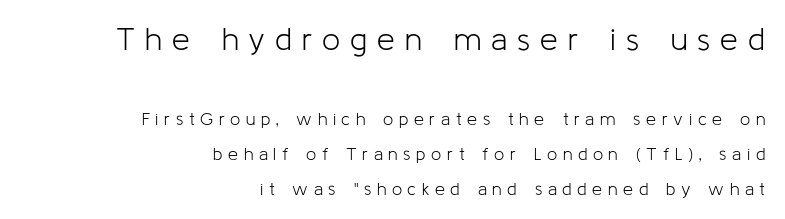
{"serif": "no", "italic": "no", "bold": "no", "weight": "light", "width": "normal", "stroke_contrast": "low", "x_height": "medium", "monospaced": "no", "underline": "no", "align": "right", "line_spacing": "loose", "line_spacing_ratio": 1.94, "letter_spacing": "wide", "letter_spacing_em": 0.31, "larger_block": "first", "size_ratio": 1.78, "glyph_px": 32}
